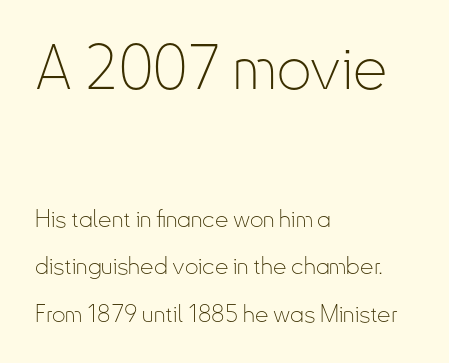
{"serif": "no", "italic": "no", "bold": "no", "weight": "thin", "width": "condensed", "stroke_contrast": "low", "x_height": "small", "monospaced": "no", "underline": "no", "align": "left", "line_spacing": "loose", "line_spacing_ratio": 1.98, "letter_spacing": "normal", "letter_spacing_em": 0.0, "larger_block": "first", "size_ratio": 2.54, "glyph_px": 61}
